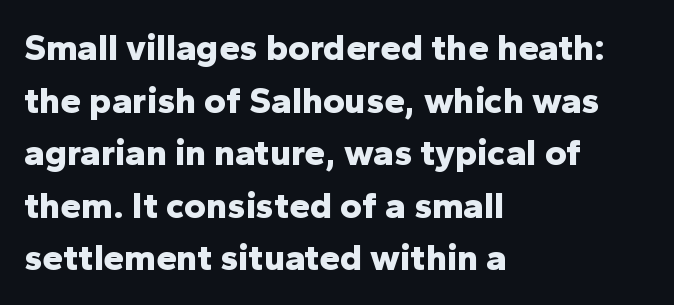
The image shows 37 px bold sans-serif type, upright; set left-aligned, normal line spacing (1.42x), normal letter spacing, not underlined; low stroke contrast and a medium x-height.
